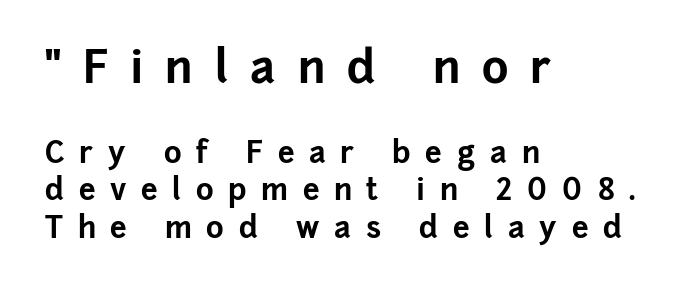
The tracking reads as deliberately expanded to a designer's eye. Think of a printed novel: that variable character pitch is what you see here. The first block has been scaled up relative to the second. The lines in this sample share a left origin and differ only in where they stop. The letters carry no serifs — their stems end cleanly without finishing strokes.
